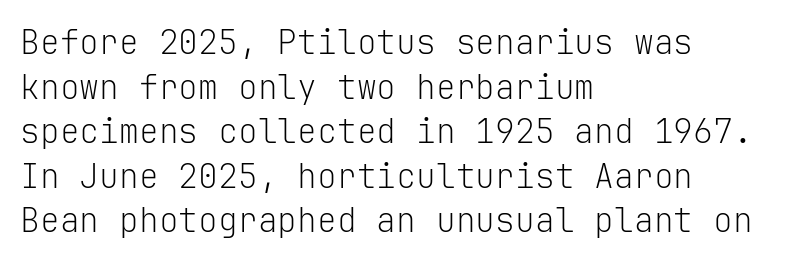
Q: Is the text bold? A: No.
Q: Is the text italic (slanted)? A: No, it is upright.
Q: Is the typeface a serif or a sans-serif typeface? A: Sans-serif.
Q: Is the text underlined? A: No.
Q: How is the paragraph aligned? A: Left-aligned.
Q: Is the spacing between letters normal or unusually wide? A: Normal.
Q: Is the spacing between lines tight, normal or loose? A: Normal.
Q: Width (condensed, normal, or wide)? A: Normal.
Q: Stroke contrast? A: Low.
Q: x-height? A: Medium.
Q: Monospaced? A: Yes.
